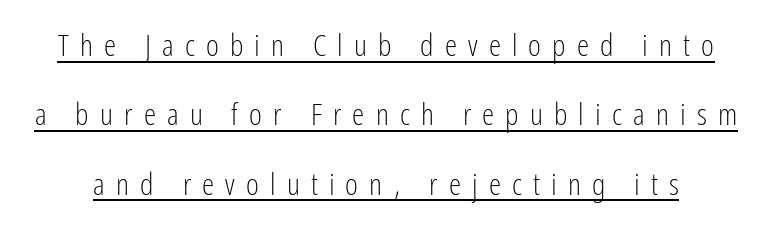
The image shows 31 px light, condensed sans-serif type, upright; set loose line spacing (2.24x), unusually wide letter spacing (+0.36 em), underlined; low stroke contrast and a medium x-height.
